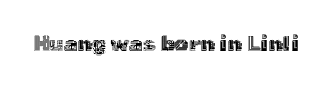
Tall strokes in this sample are plumb rather than angled. Short note: letters normally spaced. Lines of text with bare space underneath.
